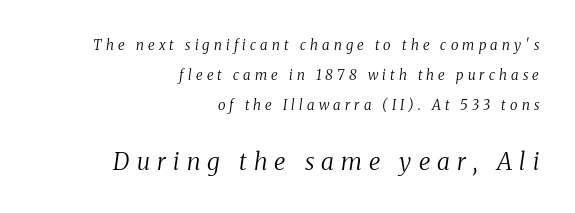
The image shows 24 px text type, italic (leaning right); set right-aligned, loose line spacing (2.16x), unusually wide letter spacing (+0.3 em), not underlined; the second (bottom) block is 1.71x larger.
